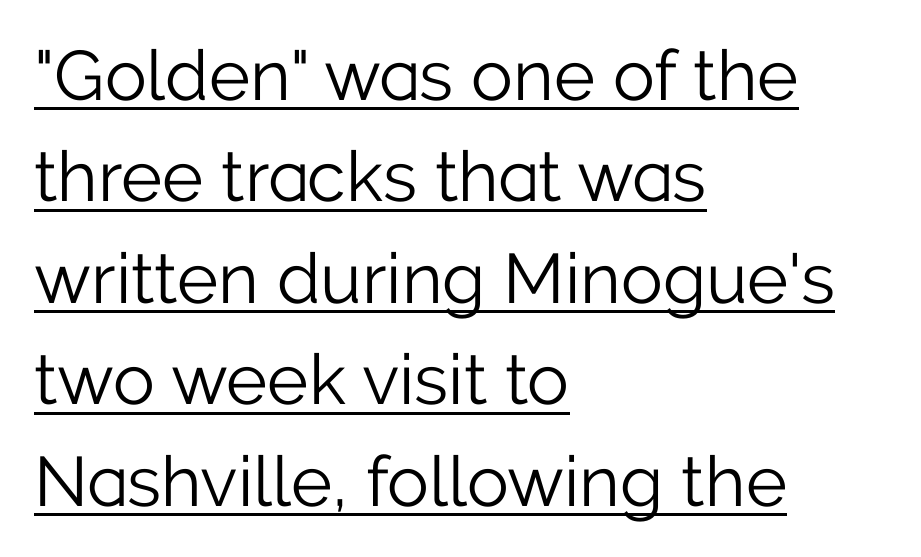
The image shows 70 px light sans-serif type, upright; set left-aligned, normal line spacing (1.45x), normal letter spacing, underlined; low stroke contrast and a medium x-height.
